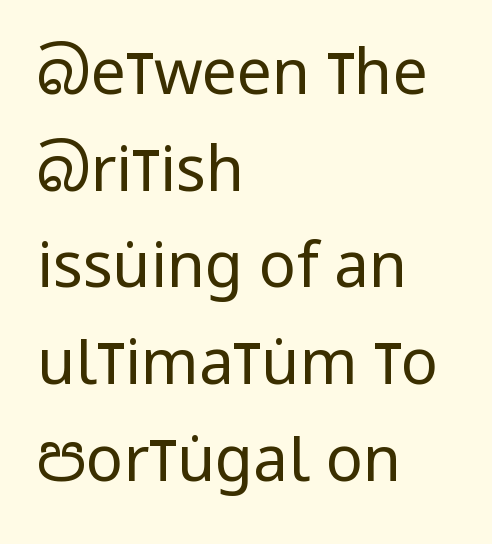
Q: Is the text bold? A: No.
Q: Is the text italic (slanted)? A: No, it is upright.
Q: Is the typeface a serif or a sans-serif typeface? A: Sans-serif.
Q: Is the text underlined? A: No.
Q: How is the paragraph aligned? A: Left-aligned.
Q: Is the spacing between letters normal or unusually wide? A: Normal.
Q: Is the spacing between lines tight, normal or loose? A: Normal.
Q: Width (condensed, normal, or wide)? A: Condensed.
Q: Stroke contrast? A: Low.
Q: x-height? A: Large.
Q: Monospaced? A: No.
